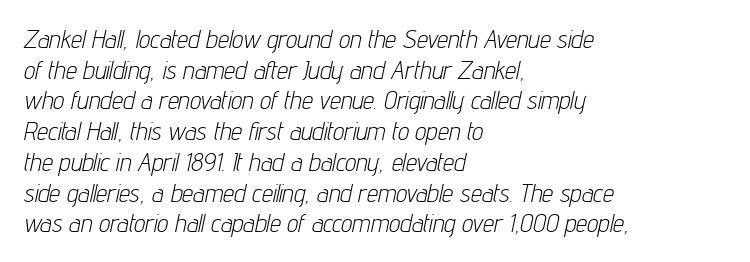
{"italic": "yes", "lean": "right", "slant_degrees": 12, "bold": "no", "underline": "no", "align": "left", "line_spacing_ratio": 1.23, "letter_spacing": "normal", "letter_spacing_em": 0.0, "glyph_px": 25}
